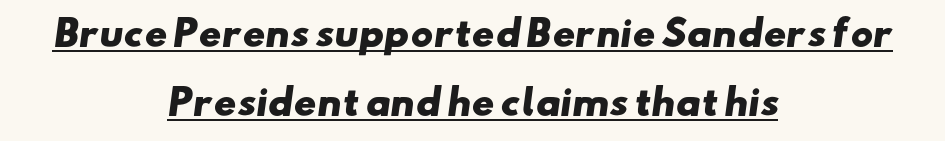
The image shows 34 px heavy, wide sans-serif type; set centered, loose line spacing (2.03x), normal letter spacing, underlined; low stroke contrast and a small x-height.
